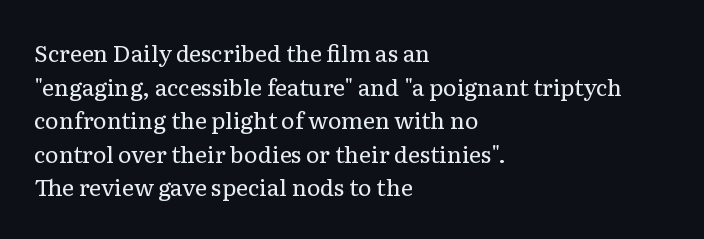
The image shows 23 px text type, upright; set left-aligned, normal line spacing (1.46x), normal letter spacing, not underlined.
